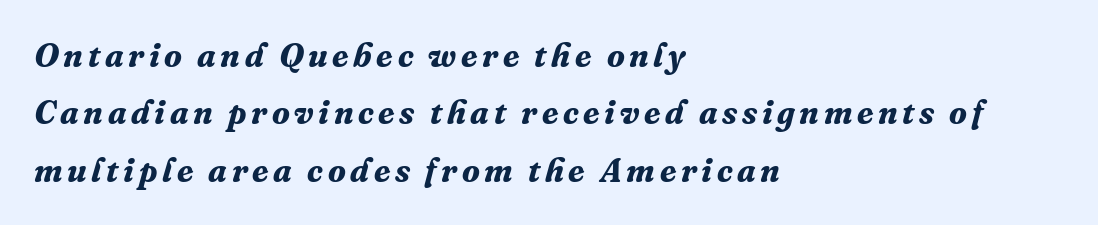
Letters rest on an invisible, unmarked baseline. Proportional: the letters do not fall into vertical columns. This rendering employs a face with finishing strokes, i.e., a serif. These lines were composed using italics.
